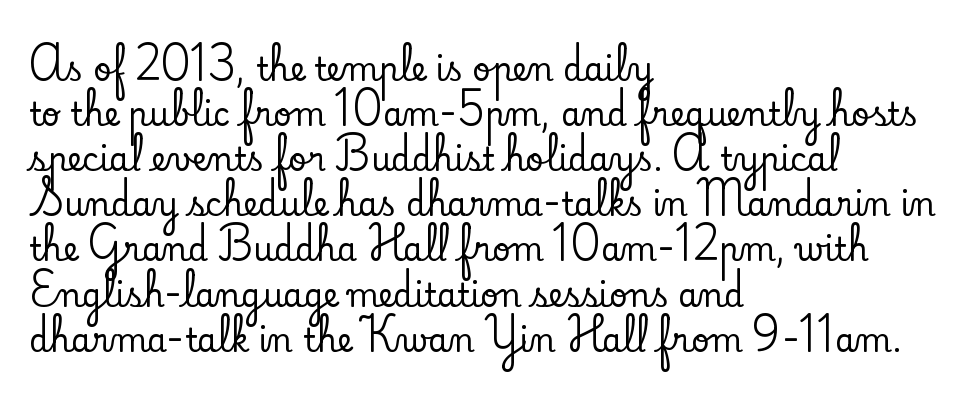
Nothing unusual about the tracking: characters are spaced as the font intends. Lines of text with bare space underneath. These lines are composed in type with serifs. Is there much room between lines? A standard amount, neither cramped nor airy. This sample has the flowing, uneven cadence of proportional lettering.
